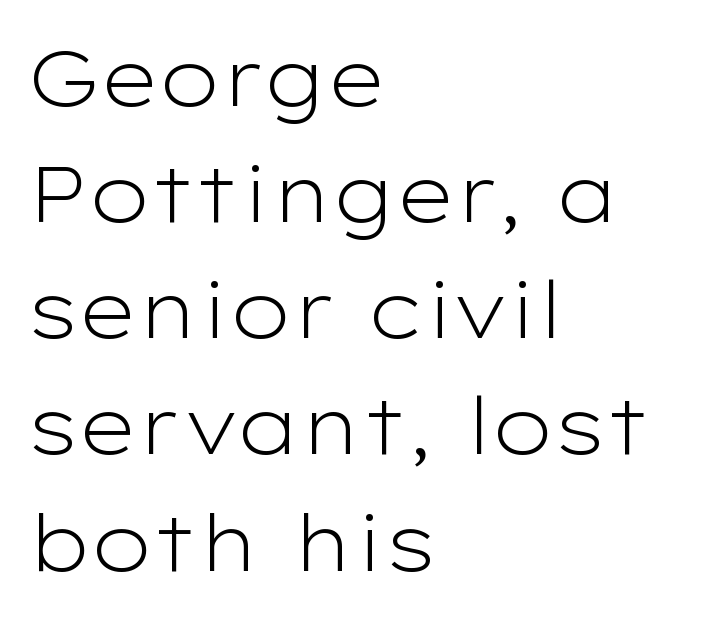
Q: Is the text bold? A: No.
Q: Is the text italic (slanted)? A: No, it is upright.
Q: Is the typeface a serif or a sans-serif typeface? A: Sans-serif.
Q: Is the text underlined? A: No.
Q: How is the paragraph aligned? A: Left-aligned.
Q: Is the spacing between letters normal or unusually wide? A: Normal.
Q: Is the spacing between lines tight, normal or loose? A: Normal.
Q: Width (condensed, normal, or wide)? A: Wide.
Q: Stroke contrast? A: Low.
Q: x-height? A: Medium.
Q: Monospaced? A: No.
